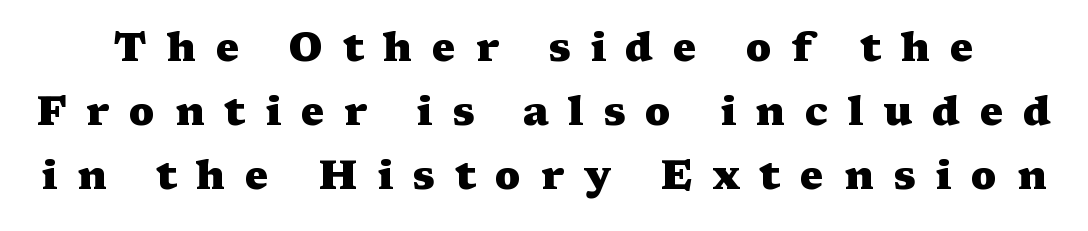
{"serif": "yes", "italic": "no", "bold": "yes", "weight": "heavy", "width": "wide", "stroke_contrast": "medium", "x_height": "medium", "monospaced": "no", "underline": "no", "line_spacing": "normal", "line_spacing_ratio": 1.6, "letter_spacing": "wide", "letter_spacing_em": 0.49, "glyph_px": 40}
